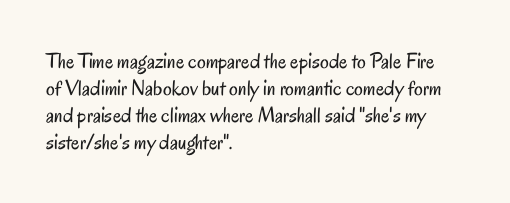
Honestly, the letter spacing is just normal — you wouldn't notice it. A student would call this left alignment; a typographer would say flush left, rag right. The font sits on the lighter half of the weight spectrum, regular included. Just letters on the line, the space beneath them empty.
